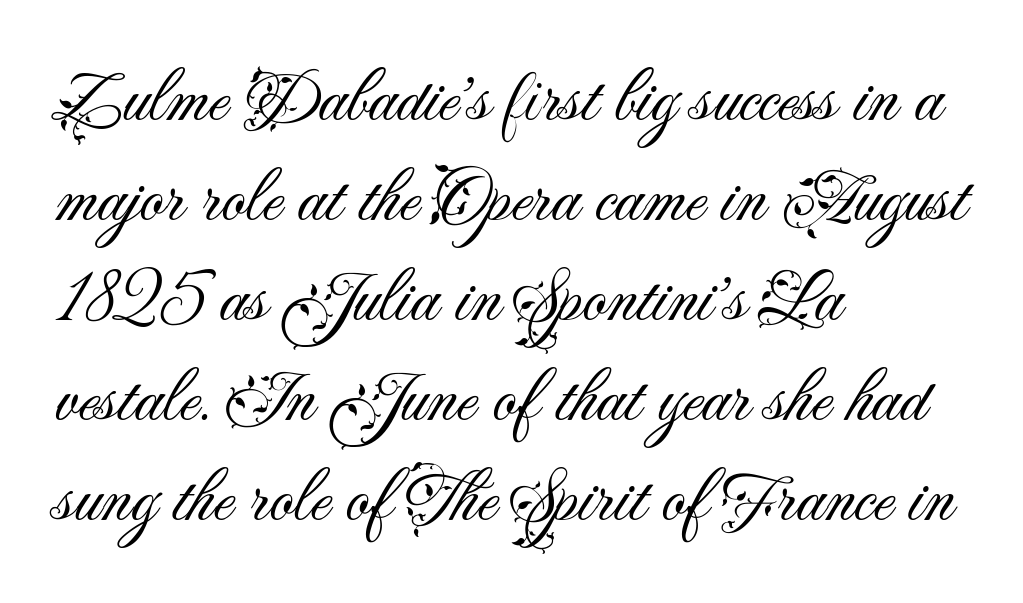
{"serif": "no", "bold": "no", "weight": "light", "width": "normal", "stroke_contrast": "medium", "x_height": "small", "monospaced": "no", "underline": "no", "align": "left", "line_spacing": "normal", "line_spacing_ratio": 1.35, "letter_spacing": "normal", "letter_spacing_em": 0.0, "glyph_px": 74}
